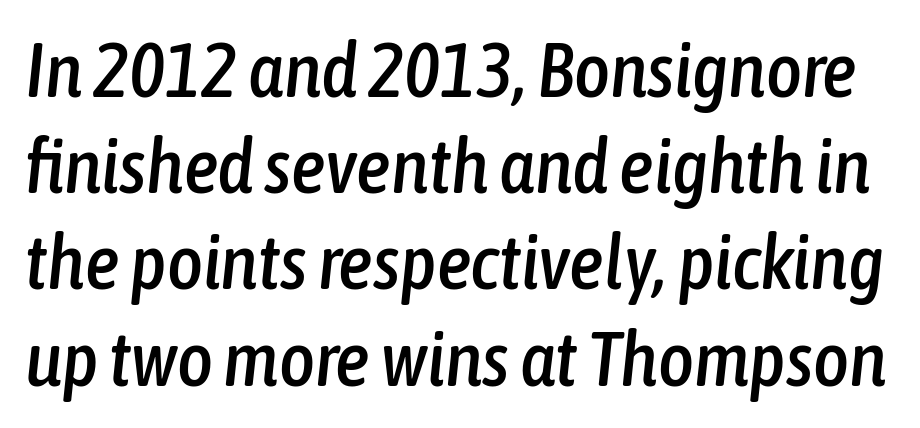
Here the glyphs are tracked normally, forming tight word shapes. The designer left line spacing at the default. A typesetter would call this proportional, since set widths differ per character. Underlining? Definitely not there. It's the slanting kind of type.
